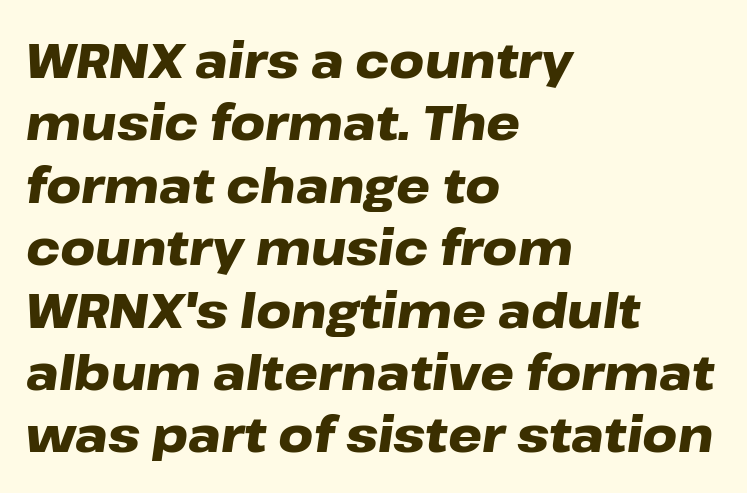
{"italic": "yes", "lean": "right", "slant_degrees": 8, "bold": "yes", "weight": "heavy", "width": "wide", "stroke_contrast": "low", "x_height": "medium", "monospaced": "no", "underline": "no", "align": "left", "line_spacing": "normal", "line_spacing_ratio": 1.3, "letter_spacing": "normal", "letter_spacing_em": 0.0, "glyph_px": 48}
